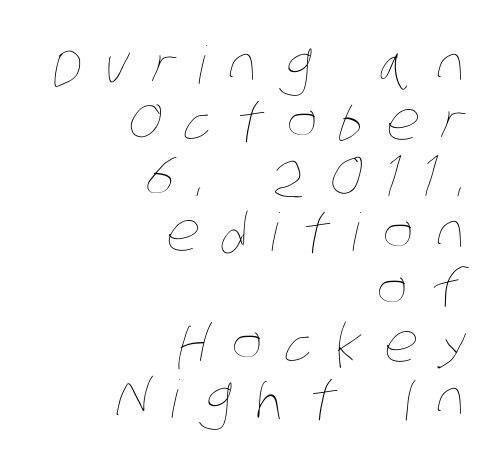
The image shows 52 px thin, condensed type; set right-aligned, tight line spacing (1.07x), unusually wide letter spacing (+0.44 em), not underlined; low stroke contrast and a large x-height.
